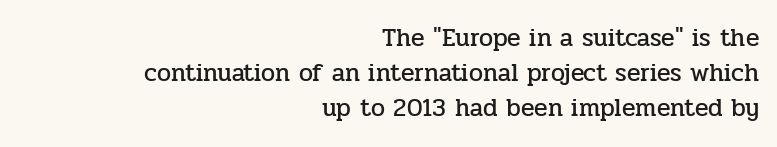
The image shows 25 px text type, upright; set right-aligned, normal line spacing (1.41x), normal letter spacing, not underlined.
